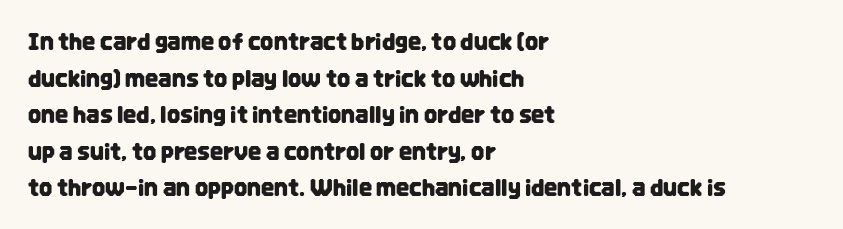
{"italic": "no", "underline": "no", "align": "left", "line_spacing": "normal", "line_spacing_ratio": 1.59, "letter_spacing": "normal", "letter_spacing_em": 0.0, "glyph_px": 23}
